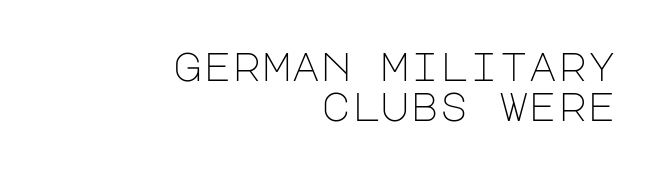
Each stroke keeps to a modest, everyday thickness or less. Nope, no serifs anywhere on these letters. Students, observe: this is what under-led, compact text looks like. This rendering leaves character spacing at its baseline value. Designer's note — italics off, roman on. Underline: absent.
